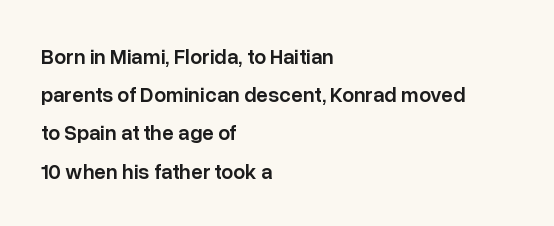
As a designer I'd log this as weight 600, semibold. The typography opts for an upright posture over an oblique one. Has an underline been added? It has not. Honestly, the letter spacing is just normal — you wouldn't notice it. Line beginnings align vertically; line endings do not.
